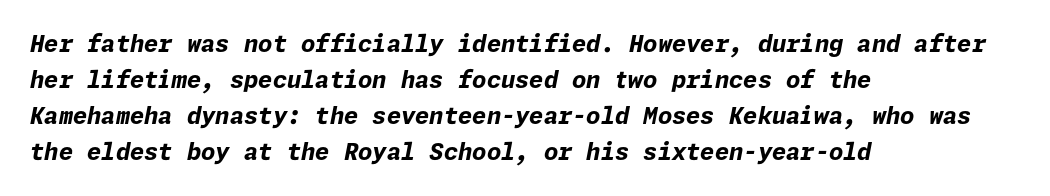
Q: Is the text bold? A: Yes.
Q: Is the text italic (slanted)? A: Yes, it leans right by about 11 degrees.
Q: Is the text underlined? A: No.
Q: How is the paragraph aligned? A: Left-aligned.
Q: Is the spacing between letters normal or unusually wide? A: Normal.
Q: Is the spacing between lines tight, normal or loose? A: Normal.
